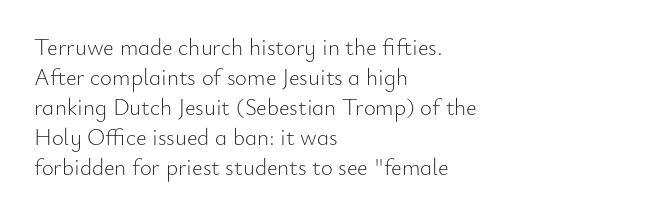
The image shows 23 px text type, upright; set left-aligned, normal line spacing (1.3x), normal letter spacing, not underlined.
